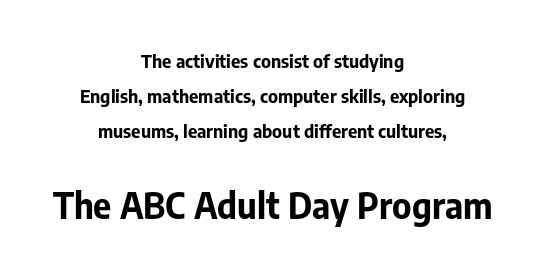
Q: Is the text bold? A: Yes.
Q: Is the text italic (slanted)? A: No, it is upright.
Q: Is the typeface a serif or a sans-serif typeface? A: Sans-serif.
Q: Is the text underlined? A: No.
Q: How is the paragraph aligned? A: Centered.
Q: Is the spacing between letters normal or unusually wide? A: Normal.
Q: Is the spacing between lines tight, normal or loose? A: Loose.
Q: Which block of text is set in a larger size, the first (top) or the second (bottom)? A: The second (bottom) one.
Q: Width (condensed, normal, or wide)? A: Normal.
Q: Stroke contrast? A: Low.
Q: x-height? A: Medium.
Q: Monospaced? A: No.
